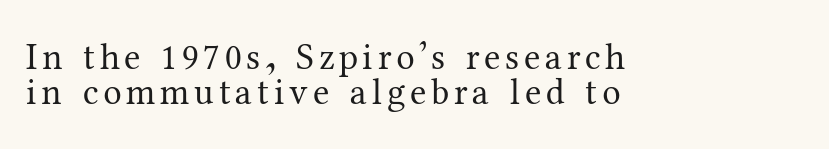
Think of a printed novel: that variable character pitch is what you see here. The text was rendered using a seriffed face with decorative stroke endings. Line spacing here is tight. The lettering stays uniformly vertical, giving the passage a roman look. The typesetter chose a ragged-right arrangement here. The zone under the glyphs is completely vacant.
